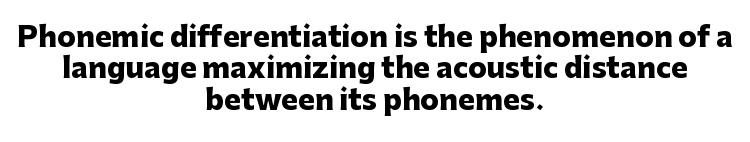
{"serif": "no", "italic": "no", "bold": "yes", "weight": "heavy", "width": "normal", "stroke_contrast": "low", "x_height": "medium", "monospaced": "no", "underline": "no", "align": "center", "line_spacing": "tight", "line_spacing_ratio": 1.12, "letter_spacing": "normal", "letter_spacing_em": 0.0, "glyph_px": 28}
